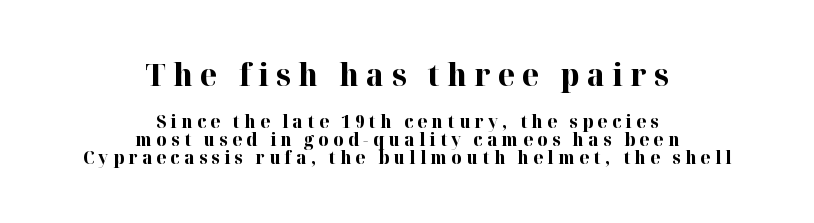
{"serif": "yes", "italic": "no", "bold": "yes", "weight": "bold", "width": "normal", "stroke_contrast": "high", "x_height": "medium", "monospaced": "no", "underline": "no", "align": "center", "line_spacing": "tight", "line_spacing_ratio": 1.01, "letter_spacing": "wide", "letter_spacing_em": 0.24, "larger_block": "first", "size_ratio": 1.72, "glyph_px": 31}
